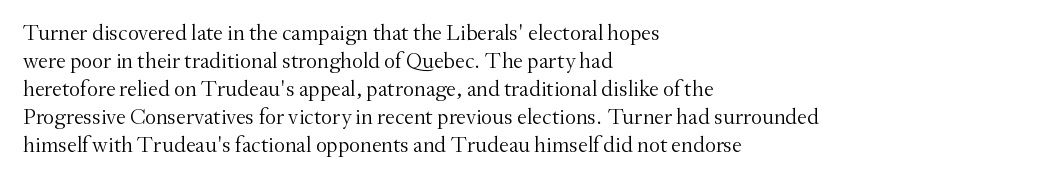
{"italic": "no", "bold": "no", "underline": "no", "align": "left", "line_spacing": "normal", "line_spacing_ratio": 1.27, "letter_spacing": "normal", "letter_spacing_em": 0.0, "glyph_px": 22}
